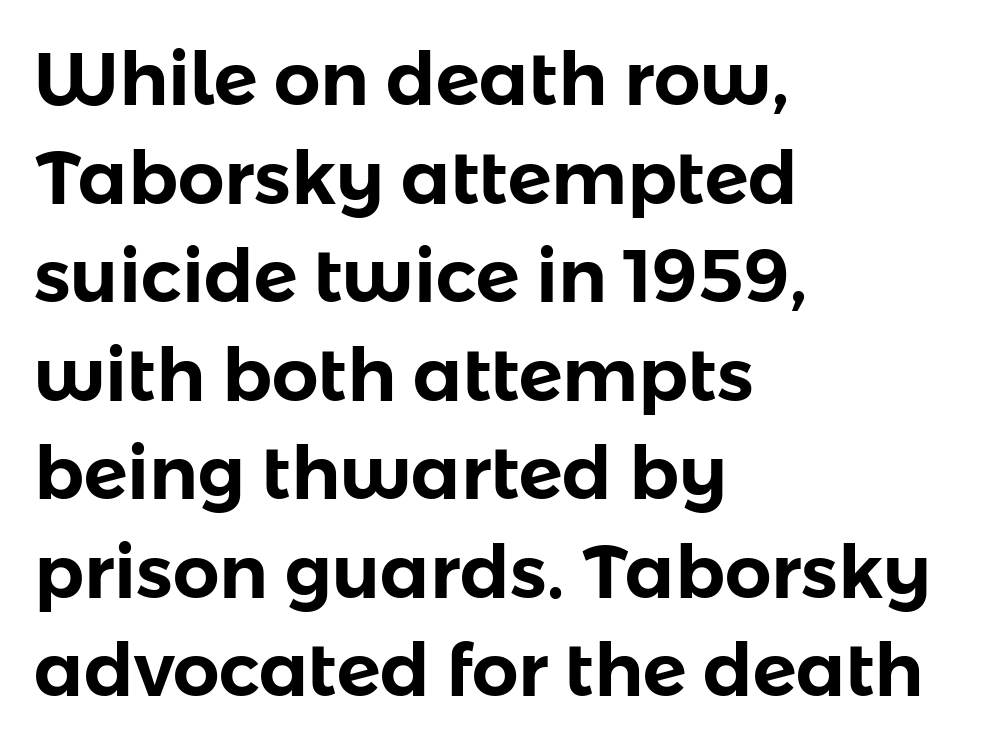
{"serif": "no", "italic": "no", "width": "normal", "stroke_contrast": "low", "x_height": "medium", "monospaced": "no", "underline": "no", "align": "left", "line_spacing": "normal", "line_spacing_ratio": 1.35, "letter_spacing": "normal", "letter_spacing_em": 0.0, "glyph_px": 73}
